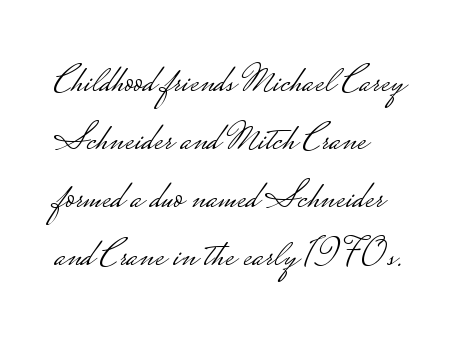
{"serif": "no", "bold": "no", "weight": "light", "width": "wide", "stroke_contrast": "low", "monospaced": "no", "underline": "no", "align": "left", "line_spacing": "normal", "line_spacing_ratio": 1.45, "letter_spacing": "normal", "letter_spacing_em": 0.0, "glyph_px": 40}
